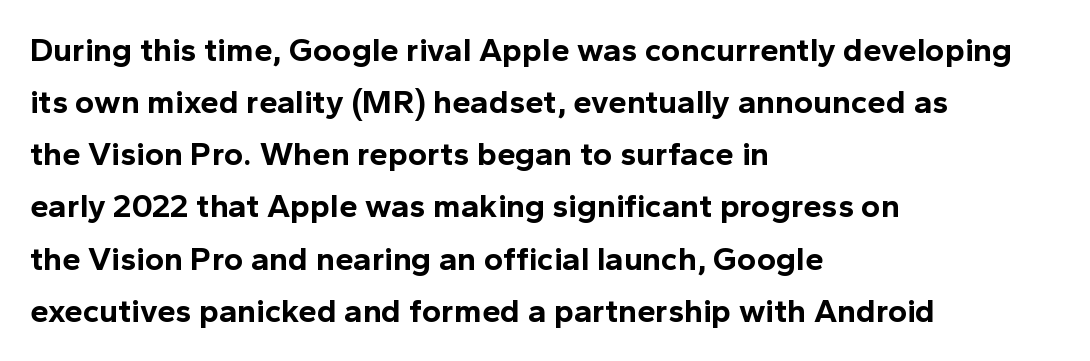
Q: Is the text bold? A: Yes.
Q: Is the text italic (slanted)? A: No, it is upright.
Q: Is the typeface a serif or a sans-serif typeface? A: Sans-serif.
Q: Is the text underlined? A: No.
Q: How is the paragraph aligned? A: Left-aligned.
Q: Is the spacing between letters normal or unusually wide? A: Normal.
Q: Is the spacing between lines tight, normal or loose? A: Normal.
Q: Width (condensed, normal, or wide)? A: Normal.
Q: x-height? A: Medium.
Q: Monospaced? A: No.
